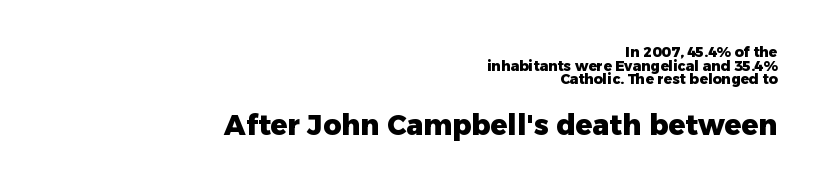
The space between consecutive lines is stingy. Designer's note — italics off, roman on. Visually, the bottom section dominates because its glyphs are scaled up. A typesetter would call this proportional, since set widths differ per character. Stroke terminals: plain, sans-serif.
